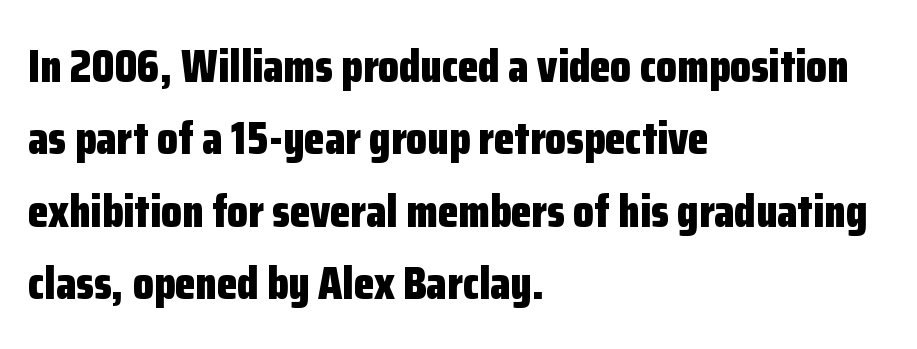
Ascenders rise straight up at ninety degrees. Beneath every word, the page is bare. Think of a printed novel: that variable character pitch is what you see here. Nope, no serifs anywhere on these letters. Quick note: interline space is typical. Nothing unusual about the tracking: characters are spaced as the font intends.
